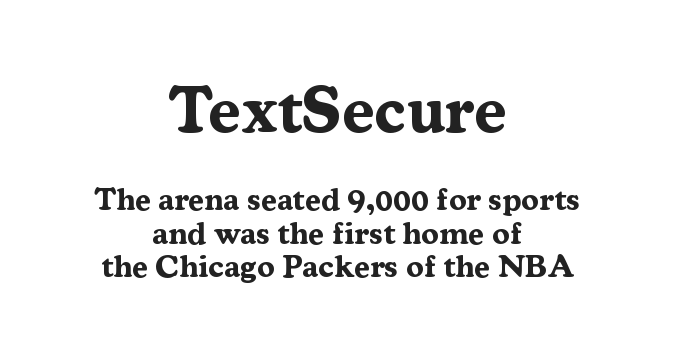
Q: Is the text bold? A: Yes.
Q: Is the text italic (slanted)? A: No, it is upright.
Q: Is the typeface a serif or a sans-serif typeface? A: Serif.
Q: Is the text underlined? A: No.
Q: How is the paragraph aligned? A: Centered.
Q: Is the spacing between letters normal or unusually wide? A: Normal.
Q: Is the spacing between lines tight, normal or loose? A: Tight.
Q: Which block of text is set in a larger size, the first (top) or the second (bottom)? A: The first (top) one.
Q: Width (condensed, normal, or wide)? A: Normal.
Q: Stroke contrast? A: Medium.
Q: x-height? A: Medium.
Q: Monospaced? A: No.
